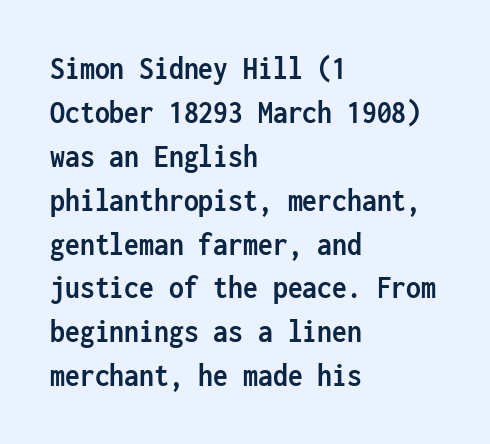
{"serif": "no", "italic": "no", "bold": "yes", "weight": "semibold", "width": "condensed", "stroke_contrast": "low", "x_height": "medium", "monospaced": "yes", "underline": "no", "align": "left", "line_spacing": "normal", "line_spacing_ratio": 1.33, "letter_spacing": "normal", "letter_spacing_em": 0.0, "glyph_px": 33}
